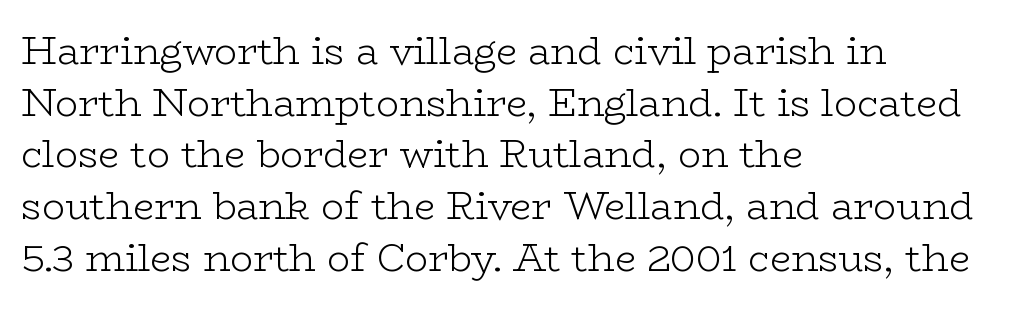
{"serif": "yes", "italic": "no", "bold": "no", "weight": "light", "width": "wide", "stroke_contrast": "low", "x_height": "medium", "monospaced": "no", "underline": "no", "align": "left", "line_spacing": "normal", "line_spacing_ratio": 1.36, "letter_spacing": "normal", "letter_spacing_em": 0.0, "glyph_px": 38}
